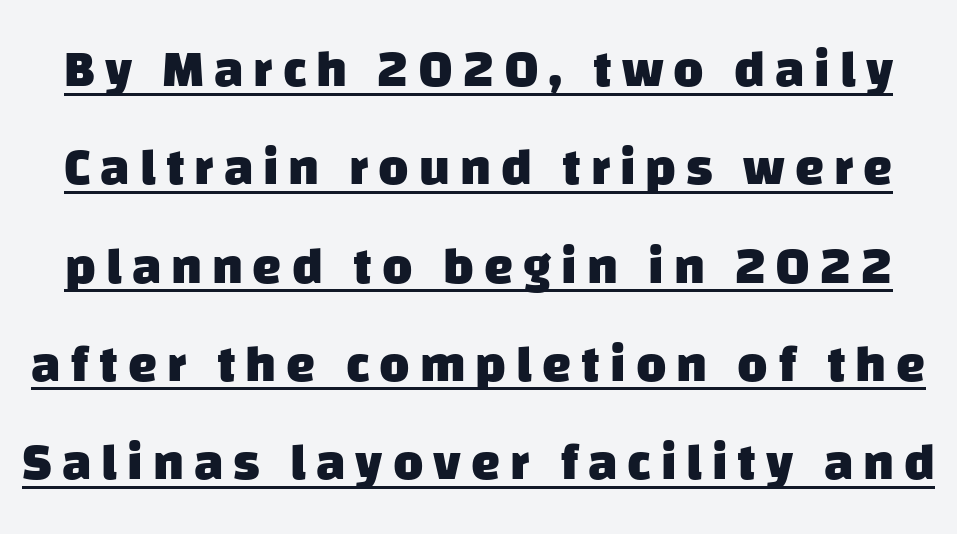
Q: Is the text bold? A: Yes.
Q: Is the typeface a serif or a sans-serif typeface? A: Sans-serif.
Q: Is the text underlined? A: Yes.
Q: Width (condensed, normal, or wide)? A: Normal.
Q: Stroke contrast? A: Low.
Q: x-height? A: Large.
Q: Monospaced? A: No.
